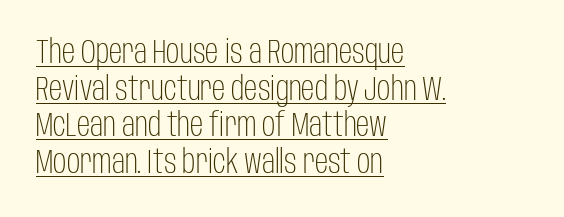
The image shows 33 px light, condensed sans-serif type, upright; set left-aligned, tight line spacing (1.11x), normal letter spacing, underlined; low stroke contrast and a large x-height.
